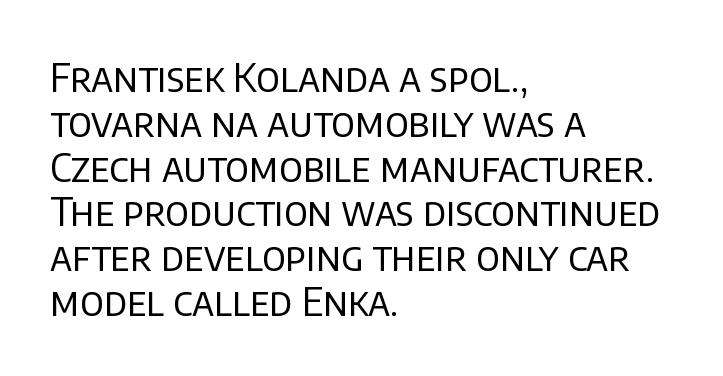
The image shows 40 px regular-weight sans-serif type, upright; set left-aligned, tight line spacing (1.12x), normal letter spacing, not underlined; low stroke contrast and a large x-height.
